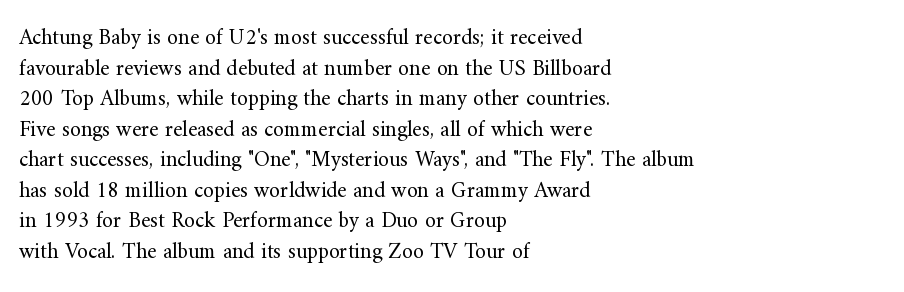
The image shows 22 px text type, upright; set left-aligned, normal line spacing (1.39x), normal letter spacing, not underlined.
